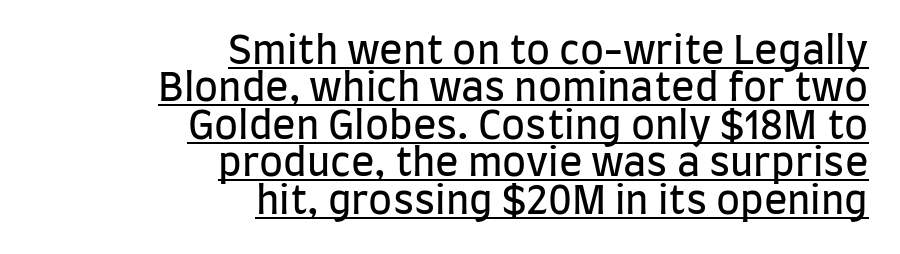
The letterforms sit shoulder to shoulder at normal distance. Caption: lettering with a line underneath. The face used here is proportionally spaced, like ordinary book or web type. The ragged edge is on the left, which tells us the setting is flush right.
